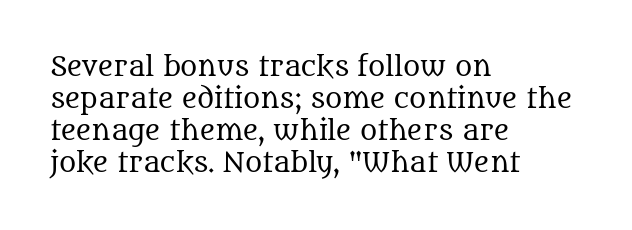
{"italic": "no", "bold": "no", "underline": "no", "align": "left", "line_spacing_ratio": 1.23, "letter_spacing": "normal", "letter_spacing_em": 0.0, "glyph_px": 26}
